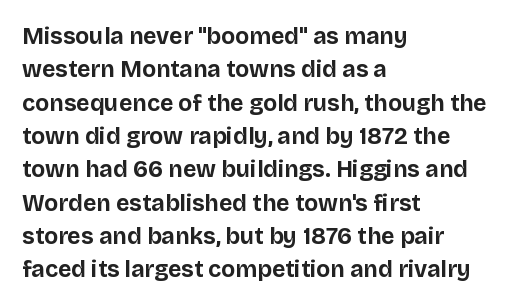
The image shows 23 px bold type, upright; set left-aligned, normal line spacing (1.45x), normal letter spacing, not underlined.
